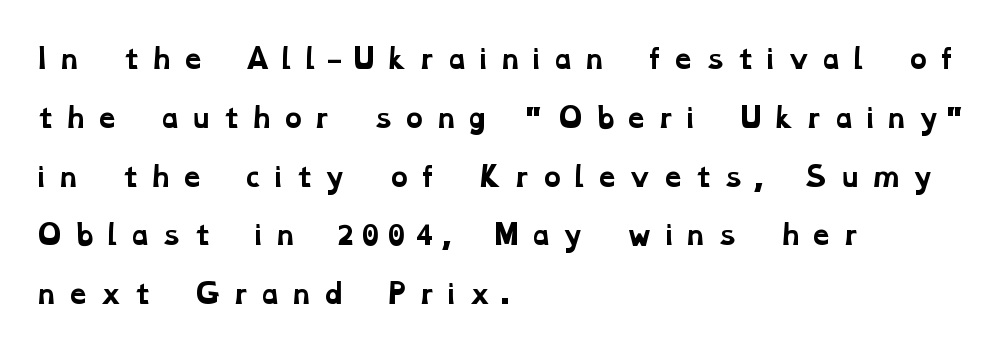
The sample has been set heavy, in full bold. Widely set lines give the paragraph a tall, airy silhouette. The space beneath each line is pristine and unruled. This rendering widens character spacing well past its baseline value.
